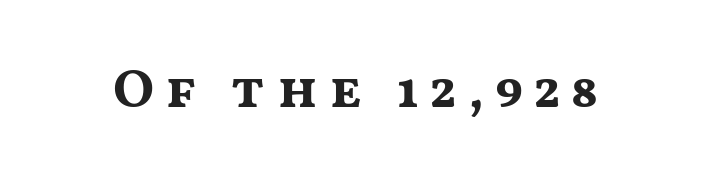
The image shows 55 px bold, wide sans-serif type, upright; set unusually wide letter spacing (+0.2 em), not underlined; medium stroke contrast and a medium x-height.
